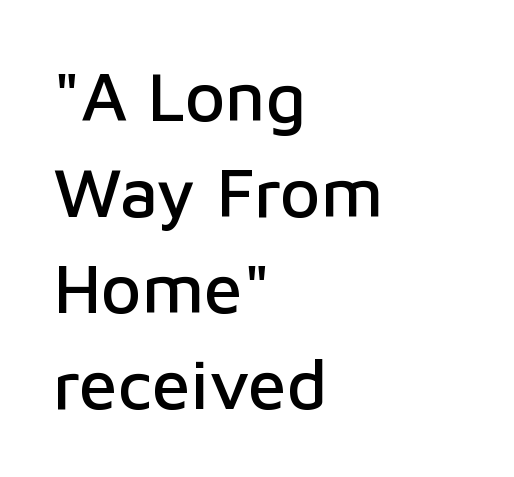
Q: Is the text italic (slanted)? A: No, it is upright.
Q: Is the typeface a serif or a sans-serif typeface? A: Sans-serif.
Q: Is the text underlined? A: No.
Q: How is the paragraph aligned? A: Left-aligned.
Q: Is the spacing between letters normal or unusually wide? A: Normal.
Q: Is the spacing between lines tight, normal or loose? A: Normal.
Q: Width (condensed, normal, or wide)? A: Normal.
Q: Stroke contrast? A: Low.
Q: x-height? A: Medium.
Q: Monospaced? A: No.
